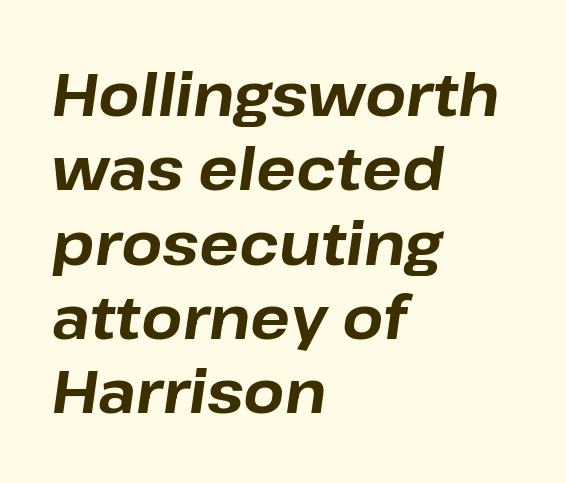
The image shows 59 px bold type, italic (leaning right); set left-aligned, normal line spacing (1.26x), normal letter spacing, not underlined; low stroke contrast and a medium x-height.
